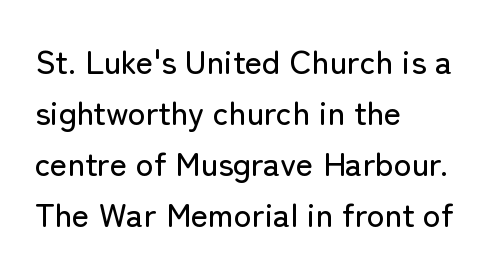
Q: Is the text italic (slanted)? A: No, it is upright.
Q: Is the typeface a serif or a sans-serif typeface? A: Sans-serif.
Q: Is the text underlined? A: No.
Q: How is the paragraph aligned? A: Left-aligned.
Q: Is the spacing between letters normal or unusually wide? A: Normal.
Q: Is the spacing between lines tight, normal or loose? A: Normal.
Q: Width (condensed, normal, or wide)? A: Normal.
Q: Stroke contrast? A: Low.
Q: x-height? A: Medium.
Q: Monospaced? A: No.
